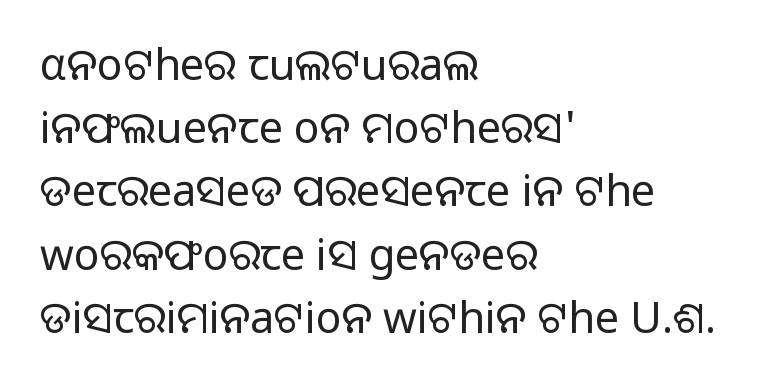
One glance says typical: line gaps are just what's usual. The typesetting does not lean heavy: it is not bold. The setting favours the left margin, as ordinary paragraphs usually do. The horizontal fit of the characters is conventional and even. The letters stand upright; this is a roman face. Each row of text sits above clean, open space.
